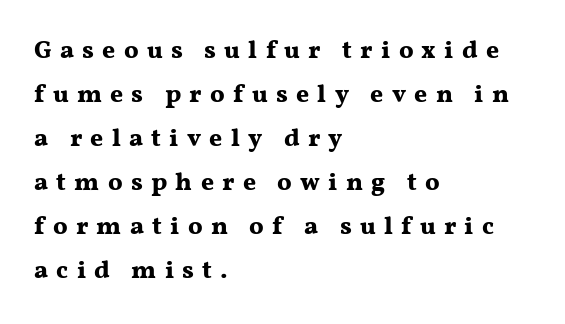
Letter spacing: wide. The compositor pushed each line to the left boundary. Letters rest on an invisible, unmarked baseline. This is the regular roman posture of the typeface. Summary of weight: heavy, a full bold.
